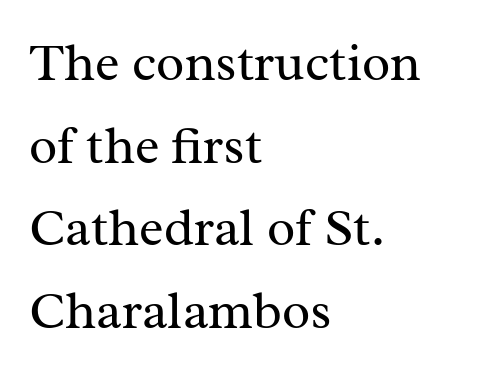
Q: Is the text bold? A: No.
Q: Is the text italic (slanted)? A: No, it is upright.
Q: Is the typeface a serif or a sans-serif typeface? A: Serif.
Q: Is the text underlined? A: No.
Q: How is the paragraph aligned? A: Left-aligned.
Q: Is the spacing between letters normal or unusually wide? A: Normal.
Q: Is the spacing between lines tight, normal or loose? A: Normal.
Q: Width (condensed, normal, or wide)? A: Normal.
Q: Stroke contrast? A: Medium.
Q: x-height? A: Medium.
Q: Monospaced? A: No.
